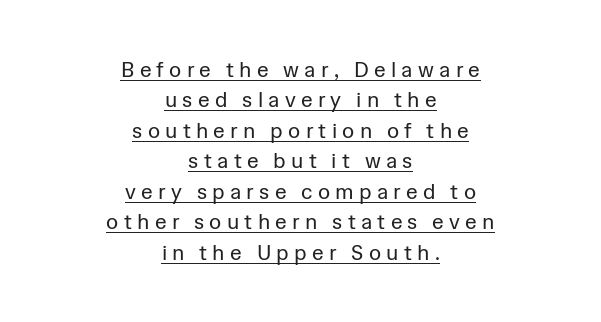
{"italic": "no", "bold": "no", "underline": "yes", "align": "center", "line_spacing": "normal", "line_spacing_ratio": 1.45, "letter_spacing": "wide", "letter_spacing_em": 0.25, "glyph_px": 21}
